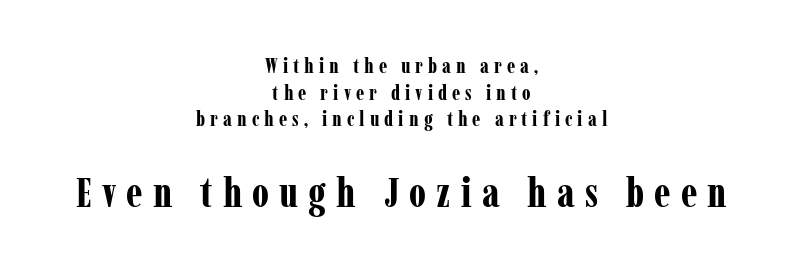
The letterforms stand isolated, each surrounded by extra space. Regarding leading, the lines here are spaced in the standard way. Weight: bold. Centered paragraph, ragged on both sides. The passage shown is not underscored anywhere.
